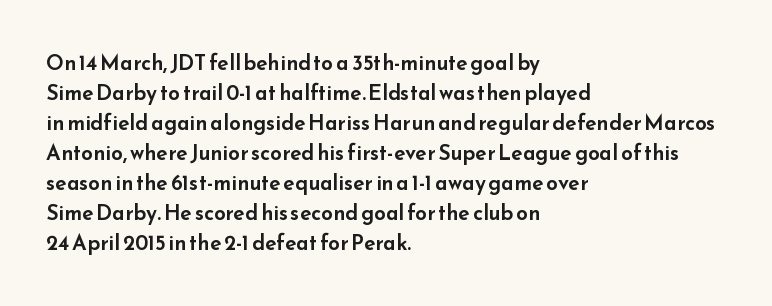
The image shows 21 px text type, upright; set left-aligned, normal line spacing (1.43x), normal letter spacing, not underlined.
